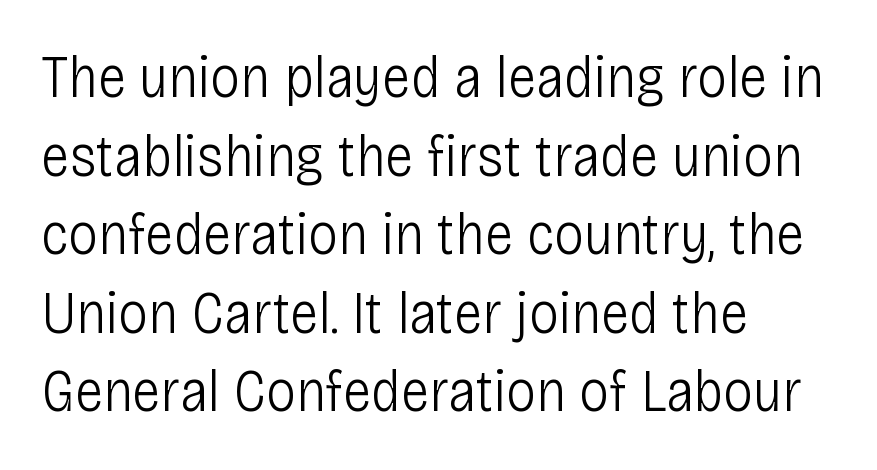
These lines are set flush left with a ragged right edge. Rule under the text: the space is simply empty. Each letter keeps its own natural width here, so spacing adapts to shape. Characters follow at the spacing the type designer built in.
